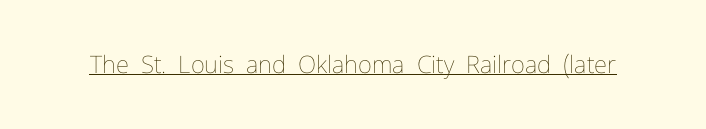
The image shows 24 px text type, upright; set normal letter spacing, underlined.
